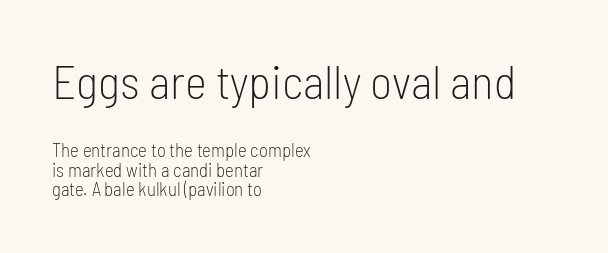
The image shows 47 px light, condensed sans-serif type, upright; set left-aligned, tight line spacing (1.03x), normal letter spacing, not underlined; the first (top) block is 2.47x larger; low stroke contrast and a medium x-height.
